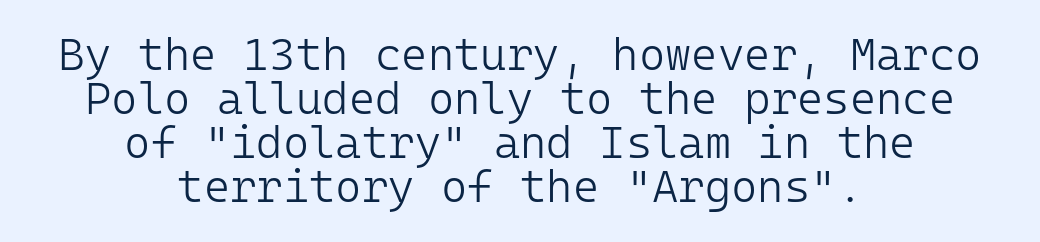
Each letter, wide or thin by design, is forced into the same width here. Nope, no serifs anywhere on these letters. Standard letterfit; no display-style spreading of the glyphs. Every character sits straight up, as roman type does. Just letters on the line, the space beneath them empty.
